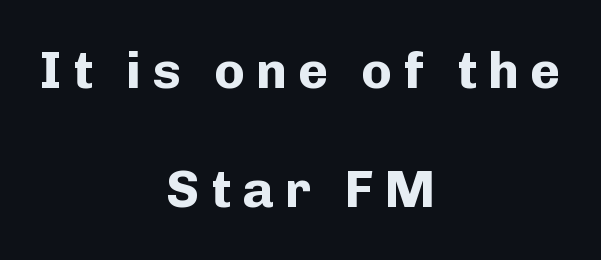
Q: Is the text bold? A: Yes.
Q: Is the text italic (slanted)? A: No, it is upright.
Q: Is the typeface a serif or a sans-serif typeface? A: Sans-serif.
Q: Is the text underlined? A: No.
Q: How is the paragraph aligned? A: Centered.
Q: Is the spacing between letters normal or unusually wide? A: Unusually wide.
Q: Is the spacing between lines tight, normal or loose? A: Loose.
Q: Width (condensed, normal, or wide)? A: Normal.
Q: Stroke contrast? A: Low.
Q: x-height? A: Medium.
Q: Monospaced? A: No.
